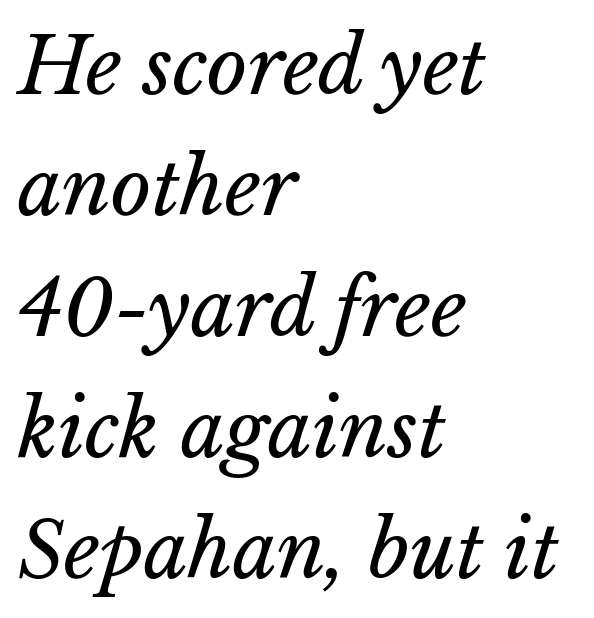
Proportional: the letters do not fall into vertical columns. Compared with typical body copy, the letter spacing here is the same. Is this a heavy cut? Hardly; it is regular or lighter. The space beneath each line is pristine and unruled. Reading down the column, the eye jumps a familiar distance to each next line.
